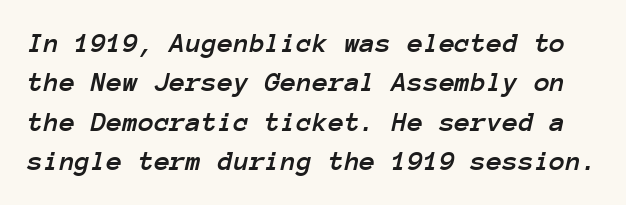
{"italic": "yes", "lean": "right", "slant_degrees": 12, "width": "normal", "stroke_contrast": "low", "x_height": "medium", "monospaced": "yes", "underline": "no", "line_spacing": "normal", "line_spacing_ratio": 1.36, "letter_spacing": "normal", "letter_spacing_em": 0.0, "glyph_px": 29}
